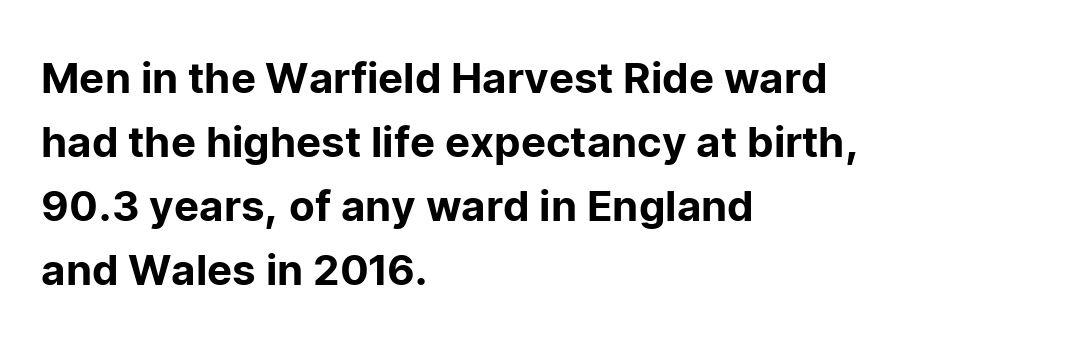
{"serif": "no", "italic": "no", "width": "normal", "stroke_contrast": "low", "x_height": "medium", "monospaced": "no", "underline": "no", "align": "left", "line_spacing": "normal", "line_spacing_ratio": 1.52, "letter_spacing": "normal", "letter_spacing_em": 0.0, "glyph_px": 42}
